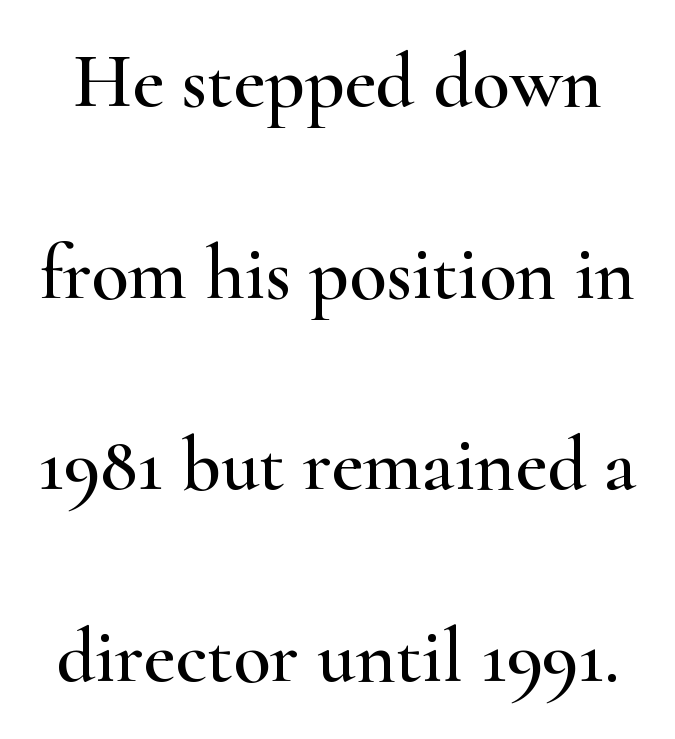
Tall strokes in this sample are plumb rather than angled. Words appear dense and cohesive because spacing is normal. Proportional: the letters do not fall into vertical columns. The type family on display is of the serif kind. Descenders hang freely into open space.
